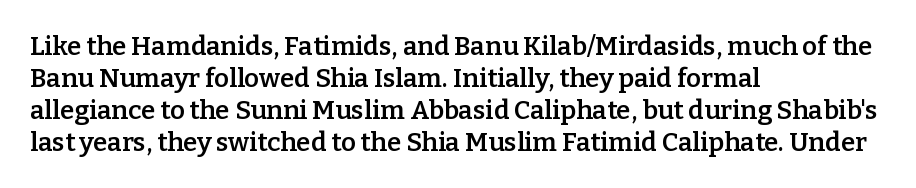
Q: Is the text bold? A: Semi-bold.
Q: Is the text italic (slanted)? A: No, it is upright.
Q: Is the text underlined? A: No.
Q: How is the paragraph aligned? A: Left-aligned.
Q: Is the spacing between letters normal or unusually wide? A: Normal.
